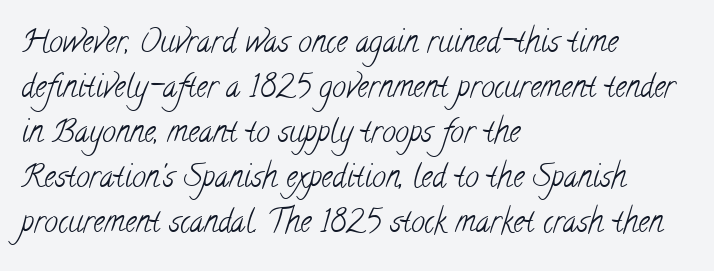
{"serif": "yes", "bold": "no", "weight": "light", "width": "condensed", "stroke_contrast": "low", "x_height": "small", "monospaced": "no", "underline": "no", "align": "left", "line_spacing": "normal", "line_spacing_ratio": 1.45, "letter_spacing": "normal", "letter_spacing_em": 0.0, "glyph_px": 31}
